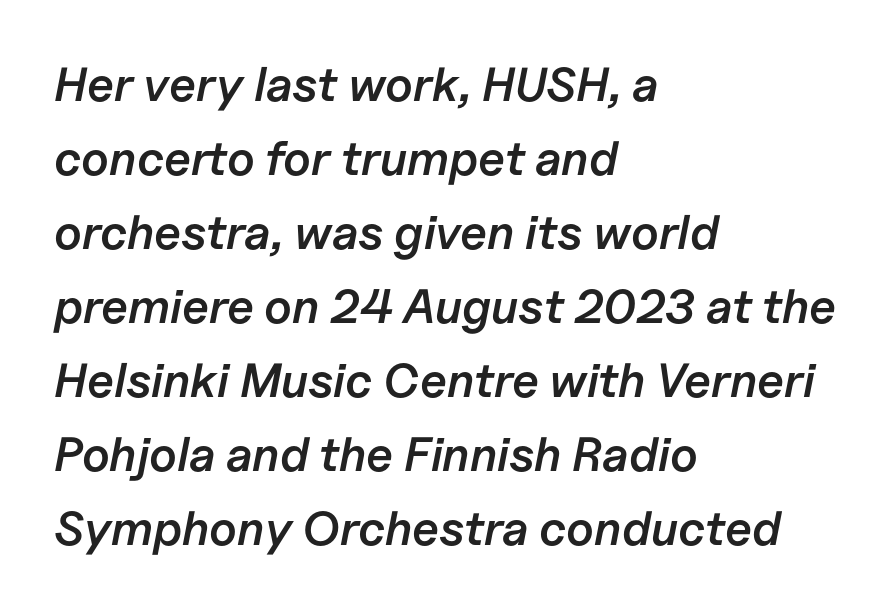
{"italic": "yes", "lean": "right", "slant_degrees": 11, "bold": "semi", "weight": "semibold", "width": "normal", "stroke_contrast": "low", "x_height": "medium", "monospaced": "no", "underline": "no", "align": "left", "line_spacing": "normal", "line_spacing_ratio": 1.54, "letter_spacing": "normal", "letter_spacing_em": 0.0, "glyph_px": 48}
